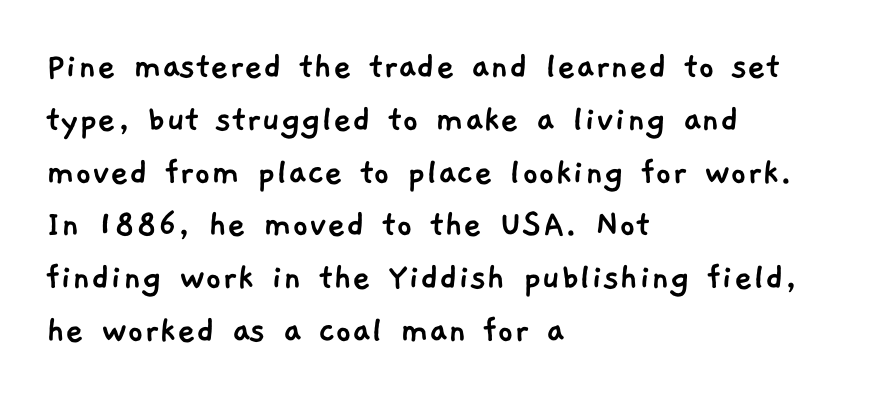
Does the leading feel generous? No, just average. Does the type have serifs? No, each stem ends abruptly. Compared with a centered layout, this one pins lines to the left instead. These lines are rendered in a variable-pitch font. Letter spacing: default. The space beneath each line is pristine and unruled.
